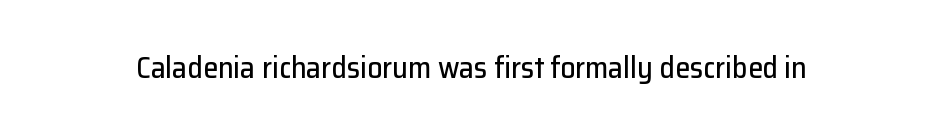
Q: Is the text italic (slanted)? A: No, it is upright.
Q: Is the typeface a serif or a sans-serif typeface? A: Sans-serif.
Q: Is the text underlined? A: No.
Q: Is the spacing between letters normal or unusually wide? A: Normal.
Q: Width (condensed, normal, or wide)? A: Normal.
Q: Stroke contrast? A: Low.
Q: x-height? A: Medium.
Q: Monospaced? A: No.
